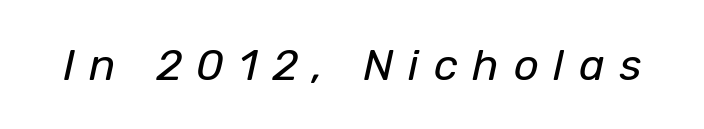
The image shows 44 px regular-weight type, italic (leaning right); set unusually wide letter spacing (+0.33 em), not underlined; low stroke contrast and a medium x-height.
